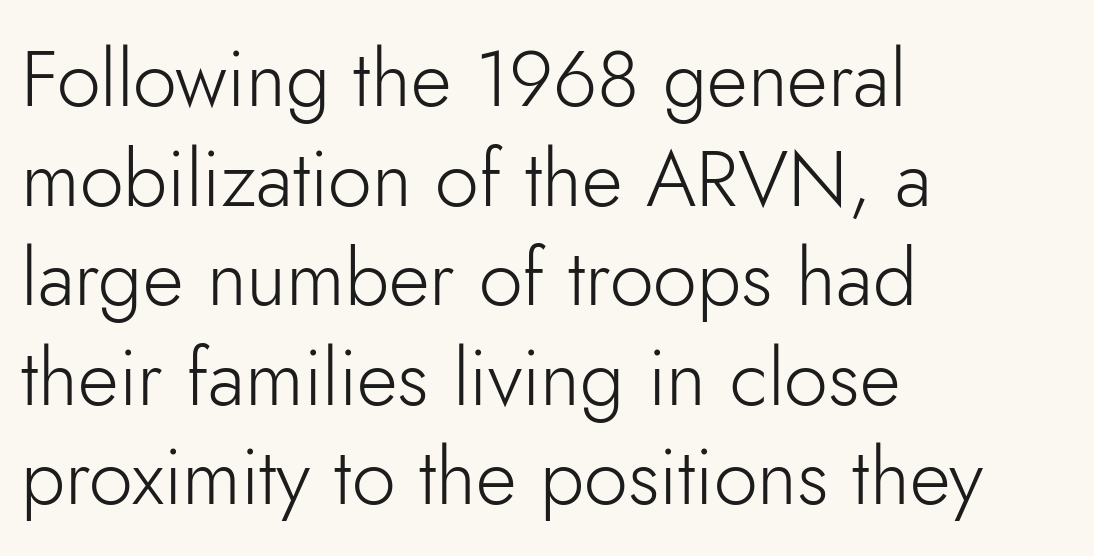
A clean baseline with only descenders dipping below it. A typesetter would mark this as roman, not italic. These lines keep a tight, regular rhythm from letter to letter. The strokes carry an ordinary text weight at most. You could not count columns in this text — the font is proportionally spaced.
